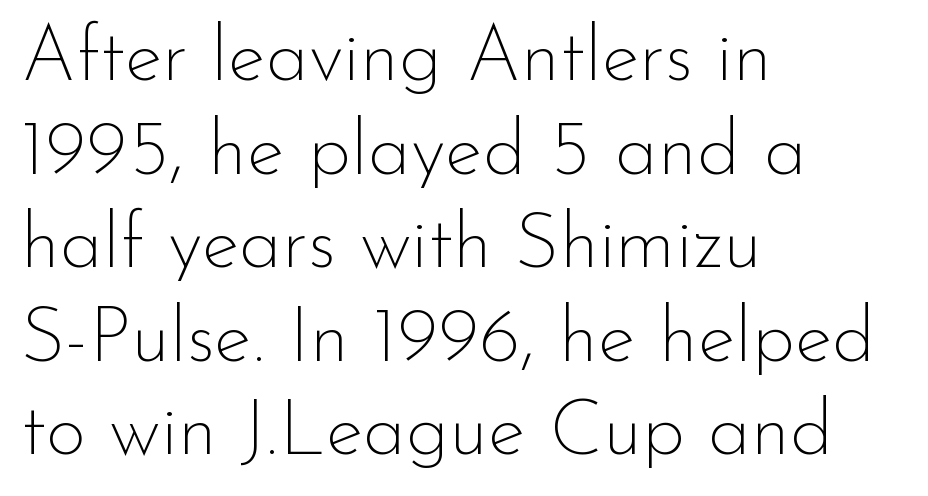
Q: Is the text bold? A: No.
Q: Is the text italic (slanted)? A: No, it is upright.
Q: Is the typeface a serif or a sans-serif typeface? A: Sans-serif.
Q: Is the text underlined? A: No.
Q: How is the paragraph aligned? A: Left-aligned.
Q: Is the spacing between letters normal or unusually wide? A: Normal.
Q: Width (condensed, normal, or wide)? A: Normal.
Q: Stroke contrast? A: Low.
Q: x-height? A: Small.
Q: Monospaced? A: No.
